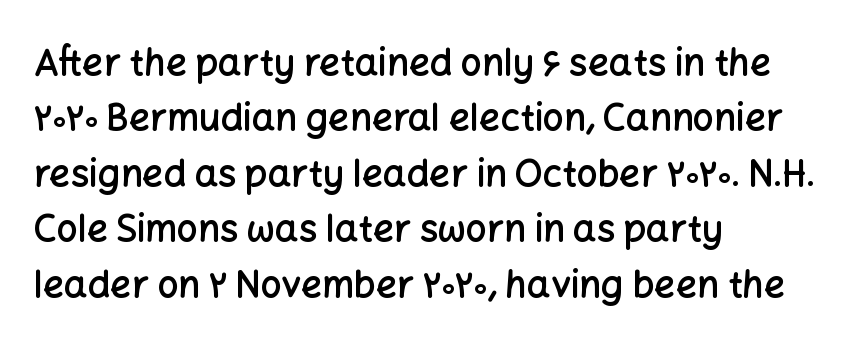
{"serif": "no", "italic": "no", "bold": "semi", "weight": "semibold", "width": "normal", "stroke_contrast": "low", "x_height": "medium", "monospaced": "no", "underline": "no", "align": "left", "line_spacing": "normal", "line_spacing_ratio": 1.5, "letter_spacing": "normal", "letter_spacing_em": 0.0, "glyph_px": 37}
